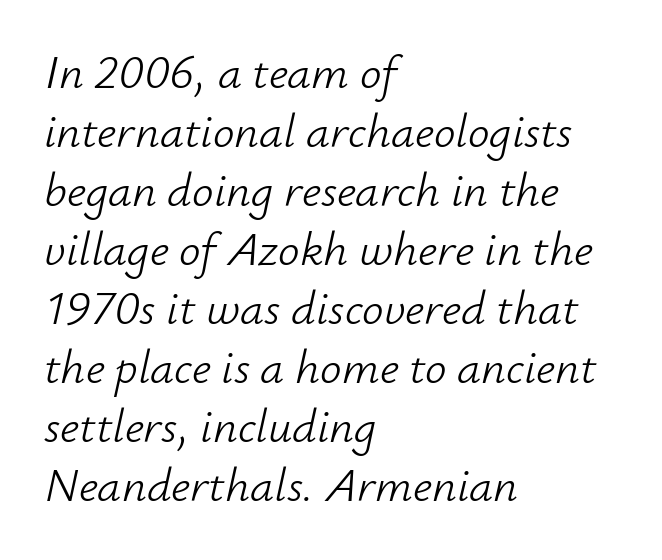
Q: Is the text bold? A: No.
Q: Is the text italic (slanted)? A: Yes, it leans right by about 12 degrees.
Q: Is the text underlined? A: No.
Q: How is the paragraph aligned? A: Left-aligned.
Q: Is the spacing between letters normal or unusually wide? A: Normal.
Q: Width (condensed, normal, or wide)? A: Normal.
Q: Stroke contrast? A: Low.
Q: x-height? A: Small.
Q: Monospaced? A: No.
